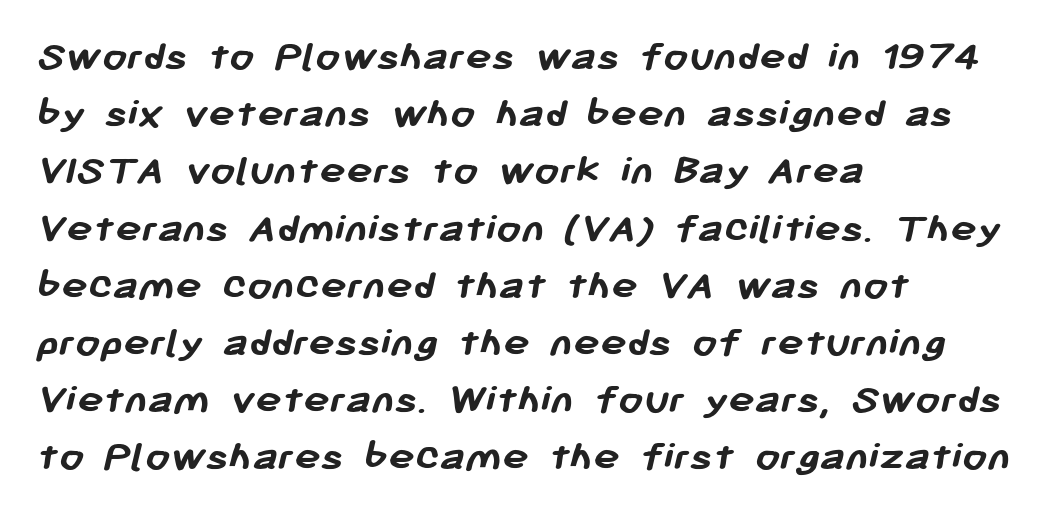
The image shows 44 px semibold sans-serif type; set left-aligned, normal line spacing (1.3x), normal letter spacing, not underlined; low stroke contrast and a medium x-height.
